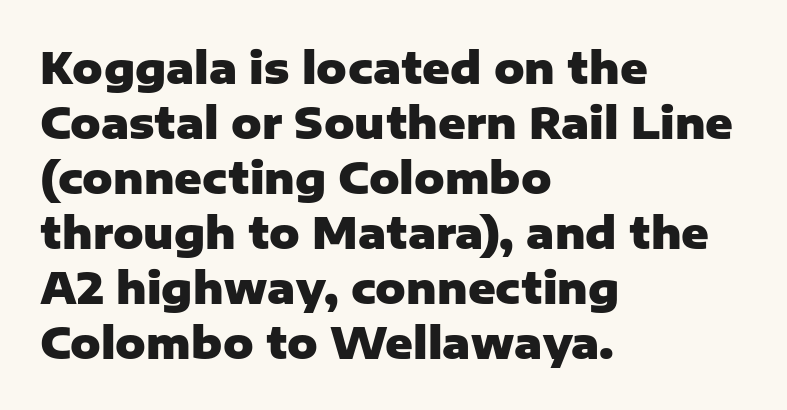
Q: Is the text bold? A: Yes.
Q: Is the text italic (slanted)? A: No, it is upright.
Q: Is the typeface a serif or a sans-serif typeface? A: Sans-serif.
Q: Is the text underlined? A: No.
Q: How is the paragraph aligned? A: Left-aligned.
Q: Is the spacing between letters normal or unusually wide? A: Normal.
Q: Is the spacing between lines tight, normal or loose? A: Normal.
Q: Width (condensed, normal, or wide)? A: Normal.
Q: Stroke contrast? A: Low.
Q: x-height? A: Medium.
Q: Monospaced? A: No.
